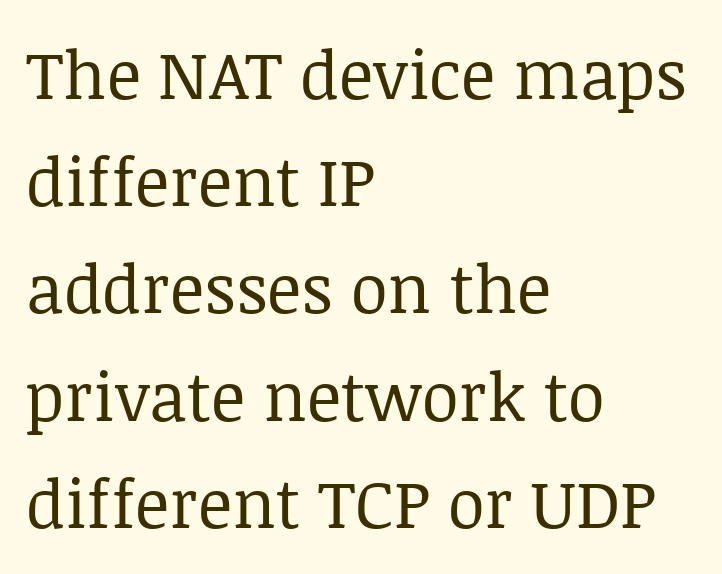
{"serif": "yes", "italic": "no", "bold": "no", "weight": "regular", "width": "normal", "stroke_contrast": "low", "x_height": "large", "monospaced": "no", "underline": "no", "align": "left", "line_spacing": "normal", "line_spacing_ratio": 1.6, "letter_spacing": "normal", "letter_spacing_em": 0.0, "glyph_px": 67}
